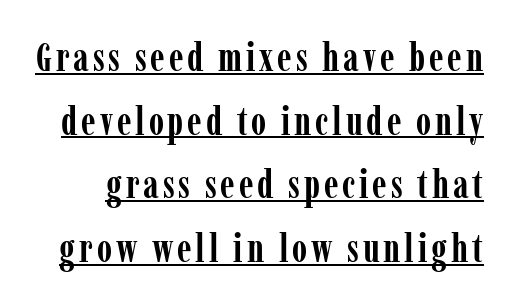
Observe the serifs anchoring each vertical stroke in this sample. Does the leading feel generous? No, just average. The sample's only ornament is a line tracing under the words. Looks like regular typesetting: each glyph gets only the width it needs. Ascenders rise straight up at ninety degrees.
